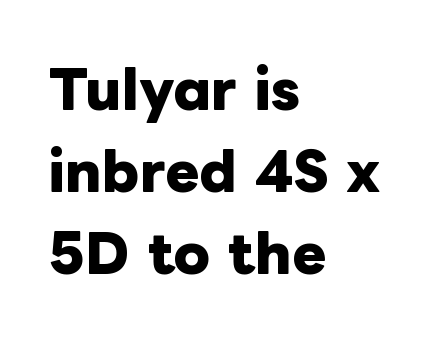
Q: Is the text bold? A: Yes.
Q: Is the text italic (slanted)? A: No, it is upright.
Q: Is the text underlined? A: No.
Q: How is the paragraph aligned? A: Left-aligned.
Q: Is the spacing between letters normal or unusually wide? A: Normal.
Q: Is the spacing between lines tight, normal or loose? A: Normal.
Q: Width (condensed, normal, or wide)? A: Normal.
Q: Stroke contrast? A: Low.
Q: x-height? A: Medium.
Q: Monospaced? A: No.
